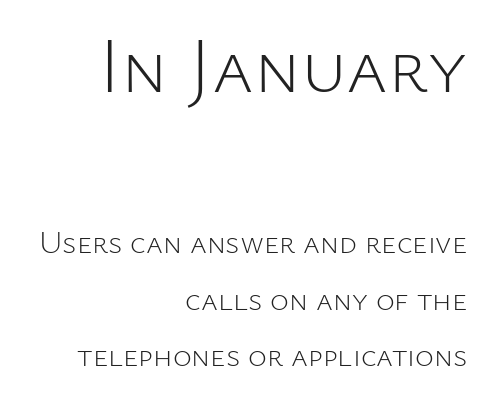
{"serif": "no", "italic": "no", "bold": "no", "weight": "light", "width": "normal", "stroke_contrast": "low", "x_height": "medium", "monospaced": "no", "underline": "no", "align": "right", "line_spacing_ratio": 1.77, "letter_spacing": "normal", "letter_spacing_em": 0.0, "larger_block": "first", "size_ratio": 2.47, "glyph_px": 79}
